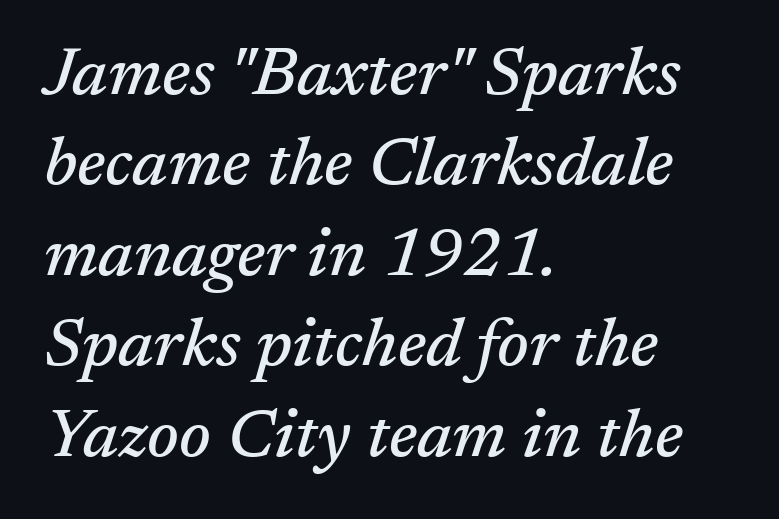
The image shows 68 px serif type, italic (leaning right); set left-aligned, normal line spacing (1.33x), normal letter spacing, not underlined; medium stroke contrast and a medium x-height.
